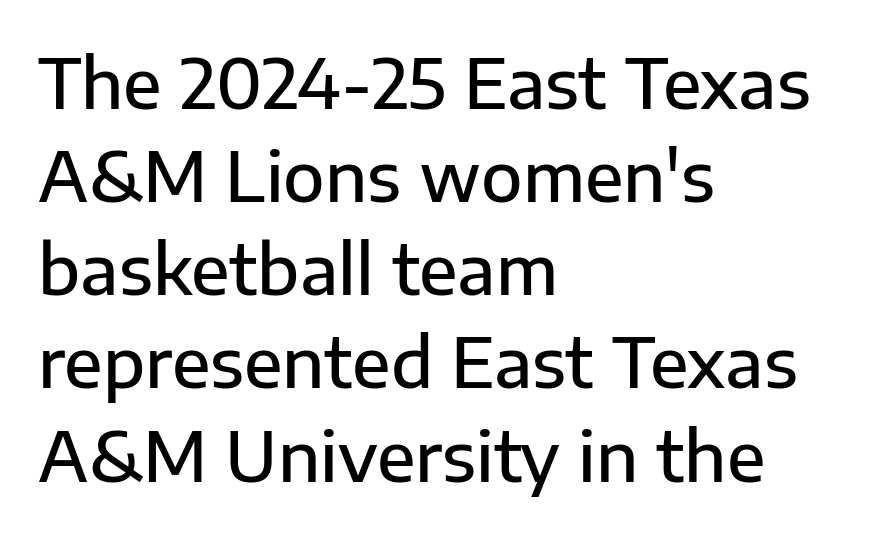
This rendering leaves character spacing at its baseline value. Serifs: no, the terminals of the letterforms are clean. The rendering uses natural spacing where letterforms have individual widths. Vertical strokes here are truly vertical.
